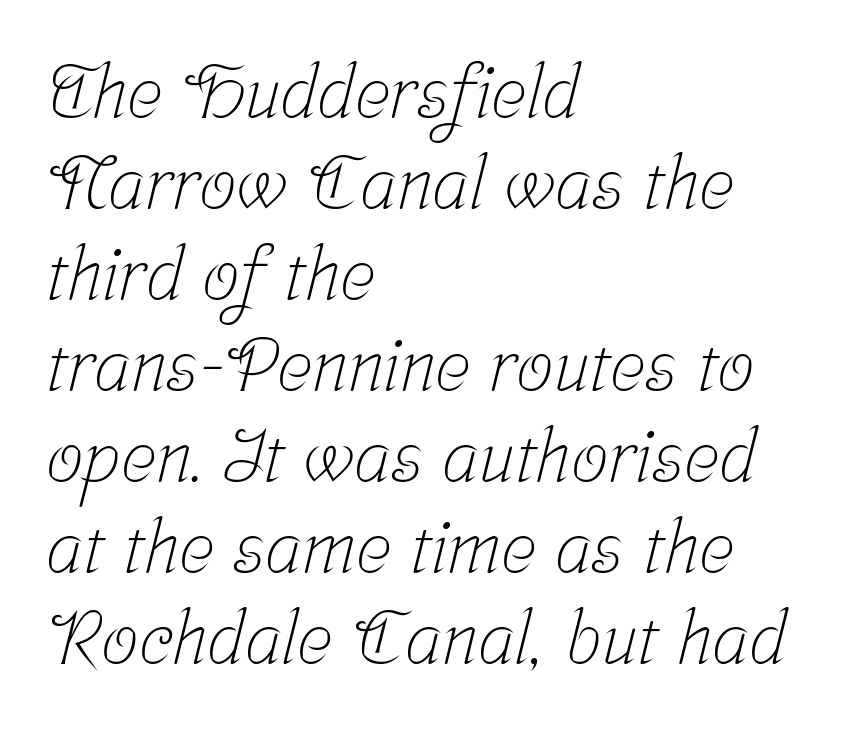
Q: Is the text bold? A: No.
Q: Is the typeface a serif or a sans-serif typeface? A: Serif.
Q: Is the text underlined? A: No.
Q: How is the paragraph aligned? A: Left-aligned.
Q: Is the spacing between letters normal or unusually wide? A: Normal.
Q: Width (condensed, normal, or wide)? A: Condensed.
Q: Stroke contrast? A: Low.
Q: x-height? A: Medium.
Q: Monospaced? A: No.
